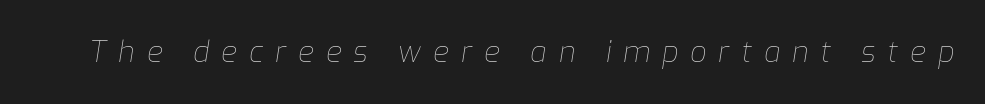
The image shows 29 px thin type, italic (leaning right); set unusually wide letter spacing (+0.41 em), not underlined; low stroke contrast and a medium x-height.
